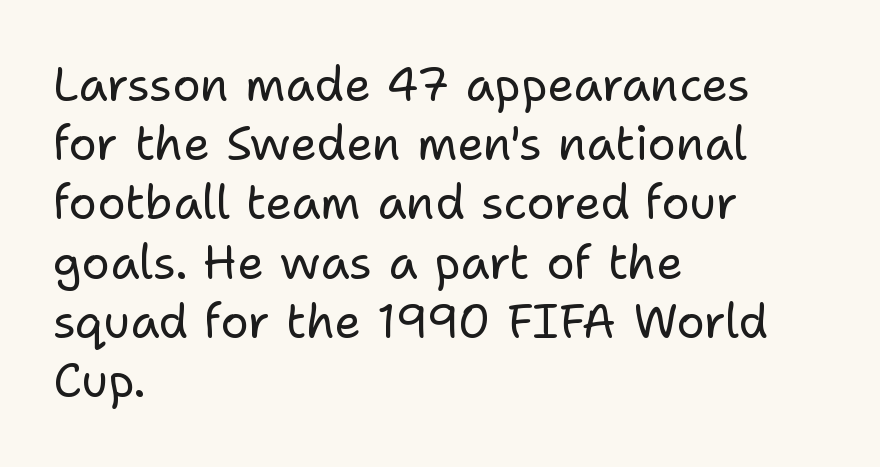
Standard letterfit; no display-style spreading of the glyphs. Type style note: lacks serifs. A quiet, ordinary-to-light weight characterises the typeface. The letters advance in unequal steps, a hallmark of proportional type. Beneath every word, the page is bare.
